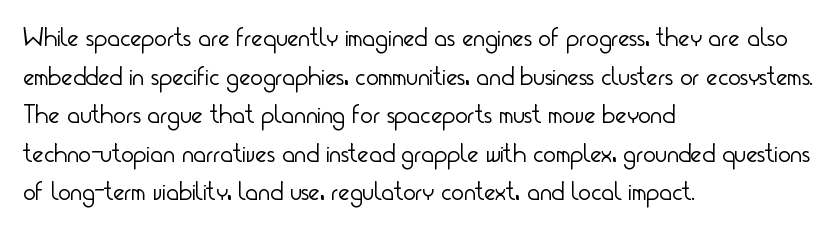
Stroke thickness stays within the range of a standard reading face or lighter. Notice how descenders clear the ascenders below comfortably — that's standard leading. There is no visible air inserted between adjacent glyphs. Casual observation: everything's shoved over to the left. The specimen omits any rule beneath the text block's lines. The letters stand straight up with perfectly vertical stems.
